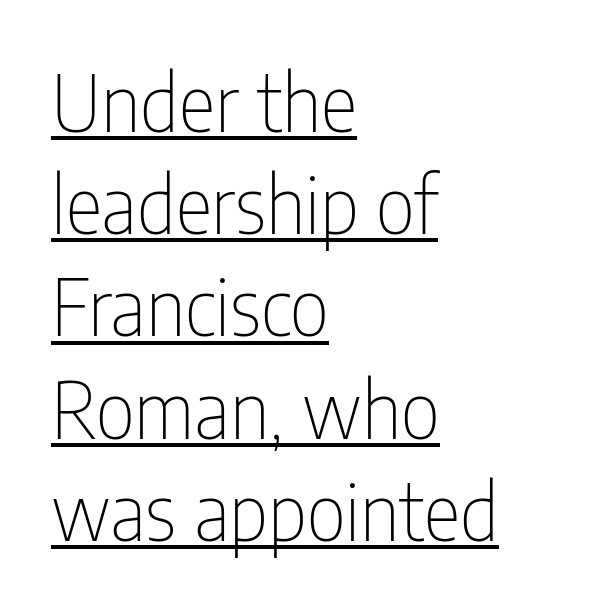
The image shows 78 px thin, condensed sans-serif type, upright; set left-aligned, normal line spacing (1.31x), normal letter spacing, underlined; low stroke contrast and a medium x-height.
